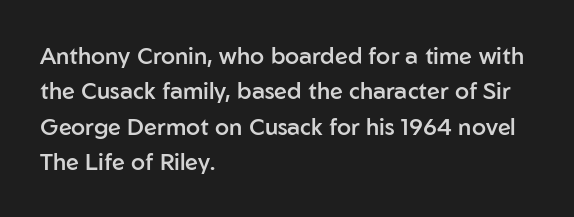
The image shows 23 px text type, upright; set left-aligned, normal line spacing (1.54x), normal letter spacing, not underlined.
